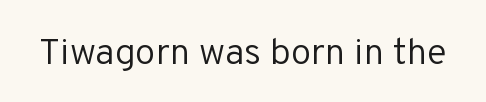
Q: Is the text bold? A: No.
Q: Is the text italic (slanted)? A: No, it is upright.
Q: Is the typeface a serif or a sans-serif typeface? A: Sans-serif.
Q: Is the text underlined? A: No.
Q: Is the spacing between letters normal or unusually wide? A: Normal.
Q: Width (condensed, normal, or wide)? A: Normal.
Q: Stroke contrast? A: Low.
Q: x-height? A: Medium.
Q: Monospaced? A: No.
